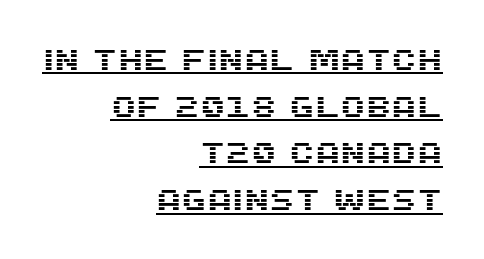
The image shows 29 px sans-serif type, upright; set right-aligned, normal line spacing (1.61x), normal letter spacing, underlined; medium stroke contrast and a large x-height.
